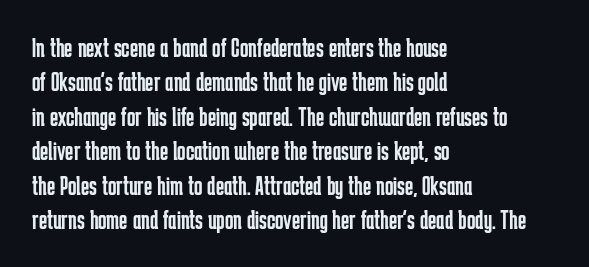
{"serif": "no", "italic": "no", "bold": "no", "weight": "regular", "width": "condensed", "stroke_contrast": "low", "x_height": "medium", "monospaced": "no", "underline": "no", "align": "left", "line_spacing_ratio": 1.23, "letter_spacing": "normal", "letter_spacing_em": 0.0, "glyph_px": 28}
